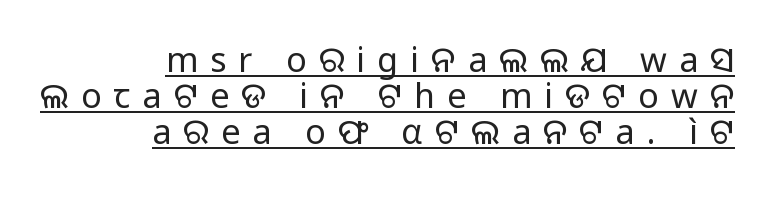
Q: Is the text bold? A: No.
Q: Is the text italic (slanted)? A: No, it is upright.
Q: Is the typeface a serif or a sans-serif typeface? A: Sans-serif.
Q: Is the text underlined? A: Yes.
Q: How is the paragraph aligned? A: Right-aligned.
Q: Is the spacing between letters normal or unusually wide? A: Unusually wide.
Q: Is the spacing between lines tight, normal or loose? A: Tight.
Q: Width (condensed, normal, or wide)? A: Normal.
Q: Stroke contrast? A: Low.
Q: x-height? A: Medium.
Q: Monospaced? A: No.
